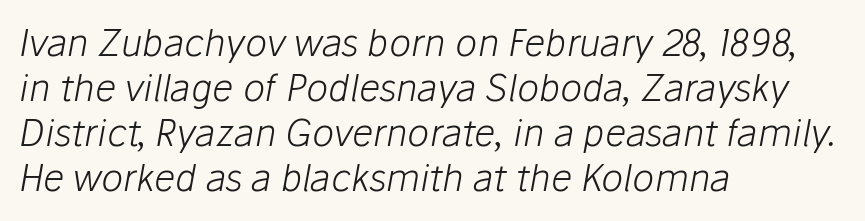
Q: Is the text bold? A: No.
Q: Is the text italic (slanted)? A: Yes, it leans right by about 10 degrees.
Q: Is the text underlined? A: No.
Q: How is the paragraph aligned? A: Left-aligned.
Q: Is the spacing between letters normal or unusually wide? A: Normal.
Q: Width (condensed, normal, or wide)? A: Normal.
Q: Stroke contrast? A: Low.
Q: x-height? A: Medium.
Q: Monospaced? A: No.
